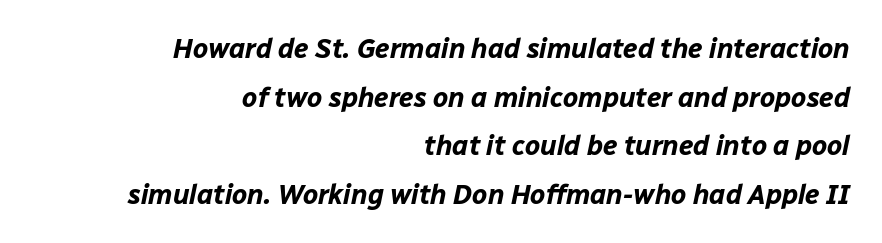
{"italic": "yes", "lean": "right", "slant_degrees": 12, "bold": "yes", "underline": "no", "align": "right", "line_spacing_ratio": 1.8, "letter_spacing": "normal", "letter_spacing_em": 0.0, "glyph_px": 27}
